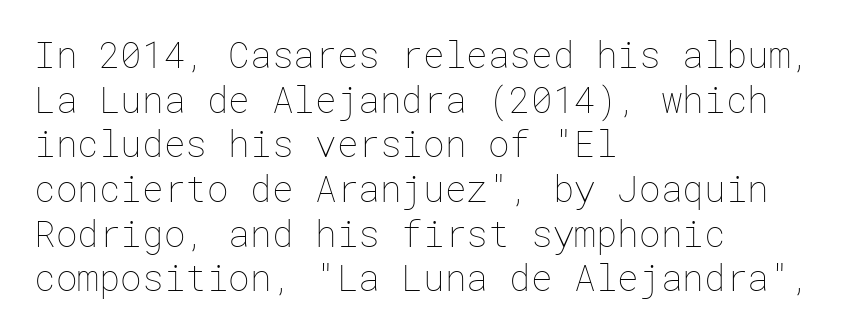
Q: Is the text bold? A: No.
Q: Is the text italic (slanted)? A: No, it is upright.
Q: Is the text underlined? A: No.
Q: How is the paragraph aligned? A: Left-aligned.
Q: Is the spacing between letters normal or unusually wide? A: Normal.
Q: Width (condensed, normal, or wide)? A: Normal.
Q: Stroke contrast? A: Low.
Q: x-height? A: Medium.
